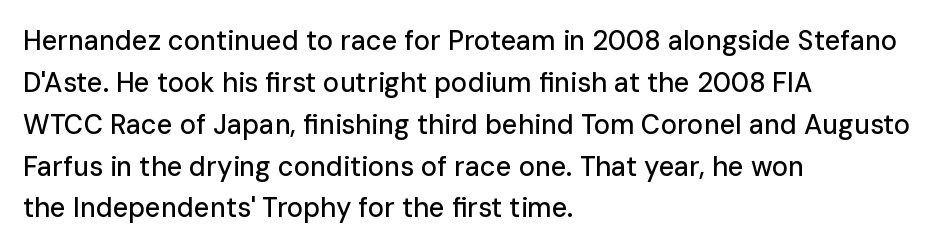
Decoration check: the copy has no underline. You can tell it's not italic because the verticals are truly vertical. Is the letter spacing exaggerated? No — it looks like the ordinary default. A classic flush-left, rag-right setting is used for this passage. Baseline-to-baseline distance is the conventional proportion of letter height.
